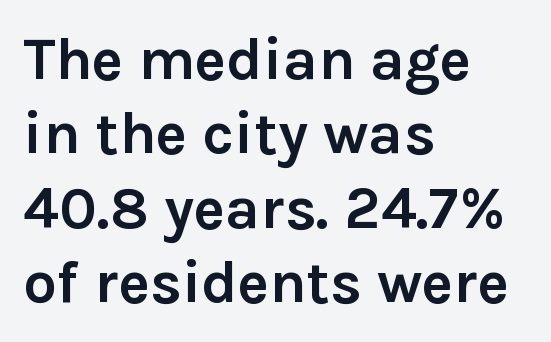
Q: Is the text bold? A: Yes.
Q: Is the text italic (slanted)? A: No, it is upright.
Q: Is the typeface a serif or a sans-serif typeface? A: Sans-serif.
Q: Is the text underlined? A: No.
Q: How is the paragraph aligned? A: Left-aligned.
Q: Is the spacing between letters normal or unusually wide? A: Normal.
Q: Width (condensed, normal, or wide)? A: Normal.
Q: x-height? A: Medium.
Q: Monospaced? A: No.
